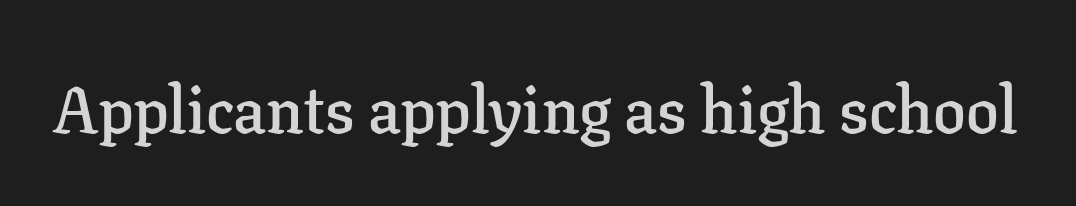
The typography opts for an upright posture over an oblique one. The type is set solid horizontally, with unmodified tracking. You can tell from the footed stems that serif type was used. Weight check: semibold — heavier than regular, not quite bold. Check under the words: just untouched page.
